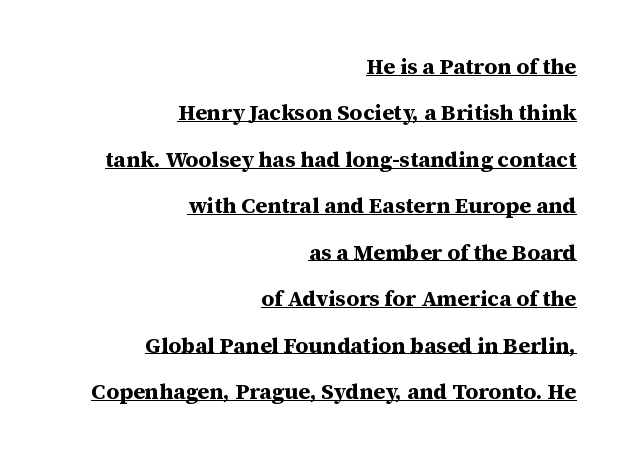
The lines in this sample share a right terminus and differ only in where they begin. Here the glyphs are tracked normally, forming tight word shapes. Notice how the stems are strictly vertical — no italics here. The glyphs have the mass of a bold cut.
